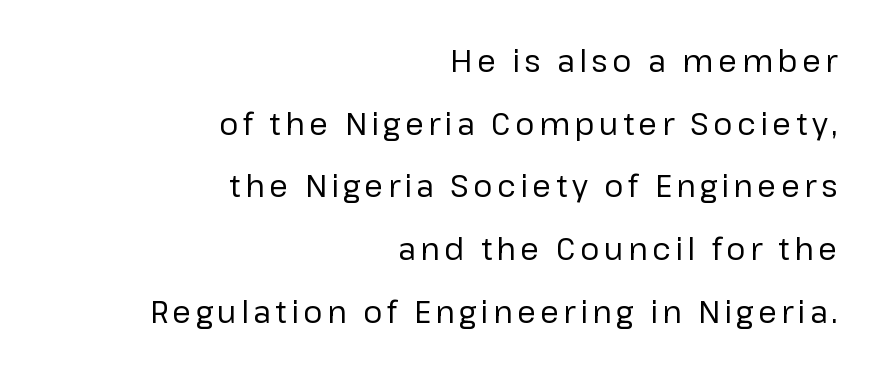
Q: Is the text bold? A: No.
Q: Is the text italic (slanted)? A: No, it is upright.
Q: Is the typeface a serif or a sans-serif typeface? A: Sans-serif.
Q: Is the text underlined? A: No.
Q: How is the paragraph aligned? A: Right-aligned.
Q: Is the spacing between lines tight, normal or loose? A: Loose.
Q: Width (condensed, normal, or wide)? A: Normal.
Q: Stroke contrast? A: Low.
Q: x-height? A: Medium.
Q: Monospaced? A: No.
